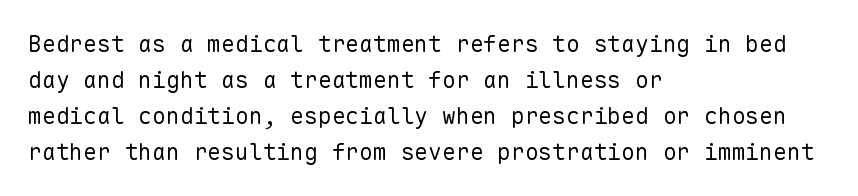
{"italic": "no", "bold": "no", "underline": "no", "align": "left", "line_spacing": "normal", "line_spacing_ratio": 1.57, "letter_spacing": "normal", "letter_spacing_em": 0.0, "glyph_px": 23}
